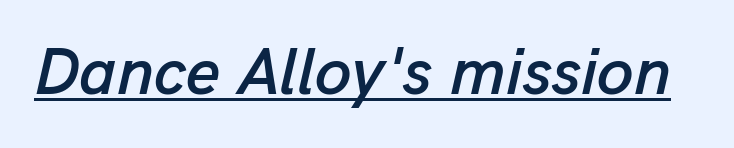
The text carries the slant typical of an italic or oblique font. The words here are underlined. Spacing between characters is what you'd get straight out of the box. The passage shown is typed in a proportional face where columns would drift.
